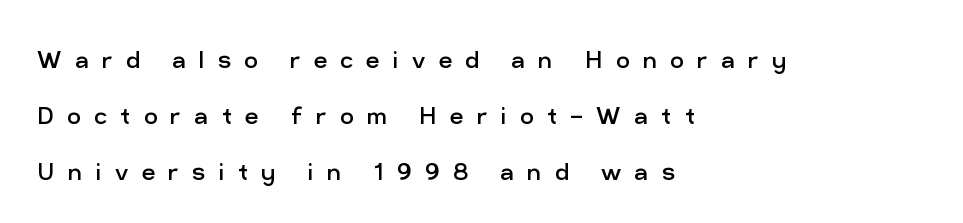
Q: Is the text bold? A: No.
Q: Is the text italic (slanted)? A: No, it is upright.
Q: Is the typeface a serif or a sans-serif typeface? A: Sans-serif.
Q: Is the text underlined? A: No.
Q: How is the paragraph aligned? A: Left-aligned.
Q: Is the spacing between letters normal or unusually wide? A: Unusually wide.
Q: Width (condensed, normal, or wide)? A: Normal.
Q: Stroke contrast? A: Low.
Q: x-height? A: Medium.
Q: Monospaced? A: No.
